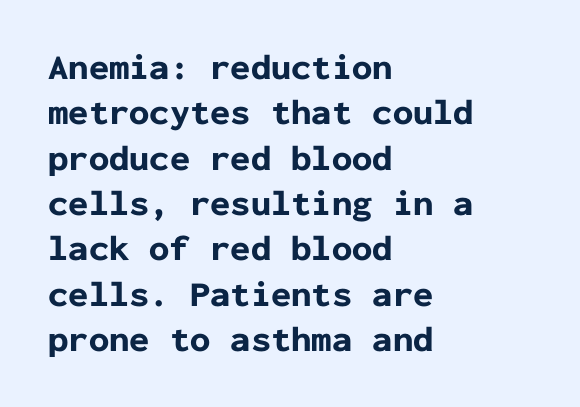
Q: Is the text bold? A: Yes.
Q: Is the text italic (slanted)? A: No, it is upright.
Q: Is the typeface a serif or a sans-serif typeface? A: Sans-serif.
Q: Is the text underlined? A: No.
Q: How is the paragraph aligned? A: Left-aligned.
Q: Is the spacing between letters normal or unusually wide? A: Normal.
Q: Is the spacing between lines tight, normal or loose? A: Normal.
Q: Width (condensed, normal, or wide)? A: Normal.
Q: Stroke contrast? A: Low.
Q: x-height? A: Medium.
Q: Monospaced? A: Yes.
